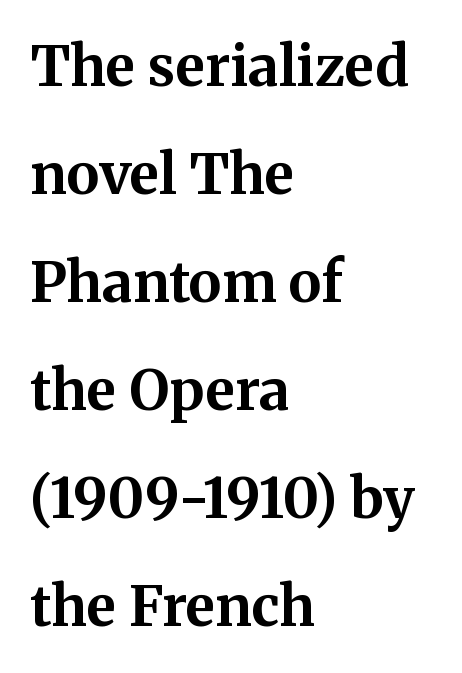
The image shows 56 px bold serif type, upright; set left-aligned, loose line spacing (1.93x), normal letter spacing, not underlined; medium stroke contrast and a medium x-height.
